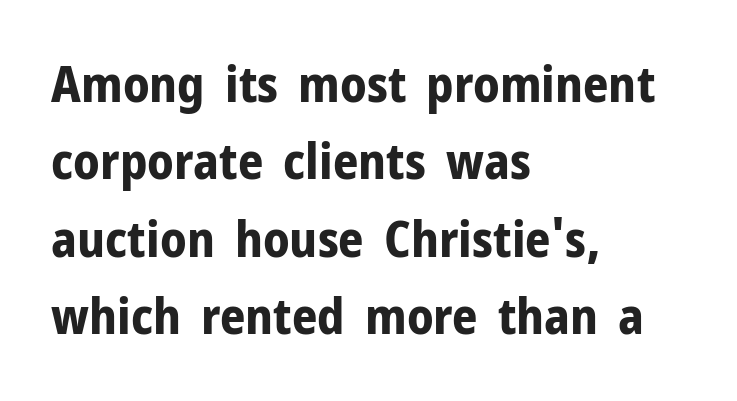
{"serif": "no", "italic": "no", "bold": "yes", "weight": "bold", "width": "normal", "stroke_contrast": "low", "x_height": "medium", "monospaced": "no", "underline": "no", "align": "left", "line_spacing": "normal", "line_spacing_ratio": 1.55, "letter_spacing": "normal", "letter_spacing_em": 0.0, "glyph_px": 50}
